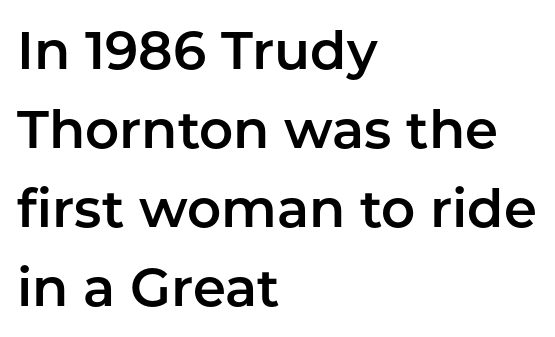
{"serif": "no", "italic": "no", "width": "normal", "stroke_contrast": "low", "x_height": "medium", "monospaced": "no", "underline": "no", "align": "left", "line_spacing": "normal", "line_spacing_ratio": 1.49, "letter_spacing": "normal", "letter_spacing_em": 0.0, "glyph_px": 53}
